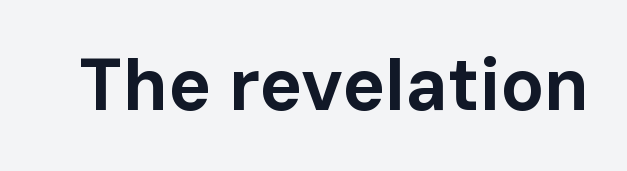
{"serif": "no", "italic": "no", "bold": "yes", "weight": "bold", "width": "normal", "stroke_contrast": "low", "x_height": "medium", "monospaced": "no", "underline": "no", "letter_spacing": "normal", "letter_spacing_em": 0.0, "glyph_px": 72}
